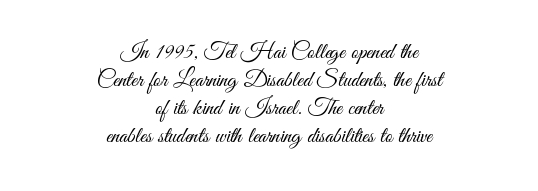
The image shows 23 px text type; set centered, line spacing 1.22x, normal letter spacing, not underlined.
